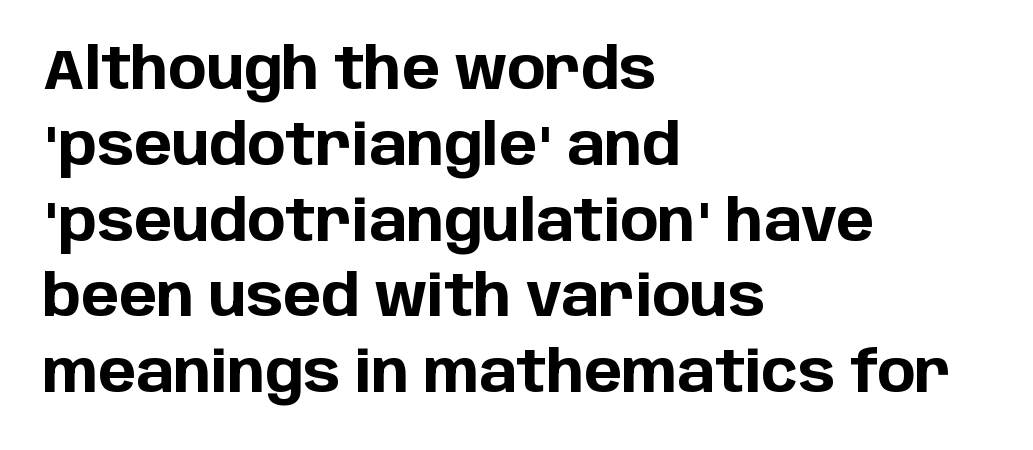
The passage shown is typed in a proportional face where columns would drift. Nobody drew a line under any word here. It's the straight-up-and-down kind of type. There is no visible air inserted between adjacent glyphs. On the weight axis this lands at bold, roughly 700.
